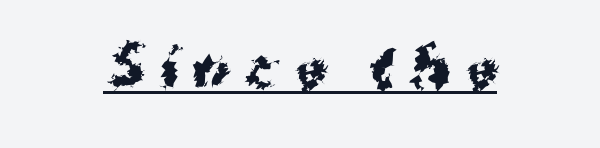
You can tell from the bare stems that sans-serif type was used. Stroke thickness is high; the sample reads as a true bold. Check the space under the baseline: a stroke is drawn there. Each word looks stretched out because of the extra space between its letters.
